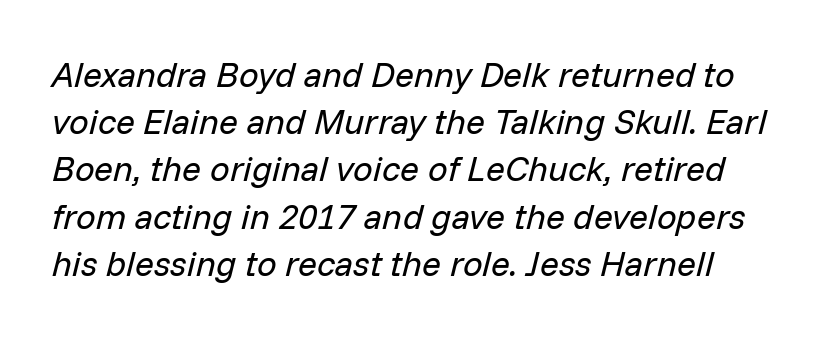
The gap between lines stays unmarked. The typography opts for an oblique posture over an upright one. The weight tops out at a normal text grade. Varying glyph widths throughout — classic text-font behaviour.
